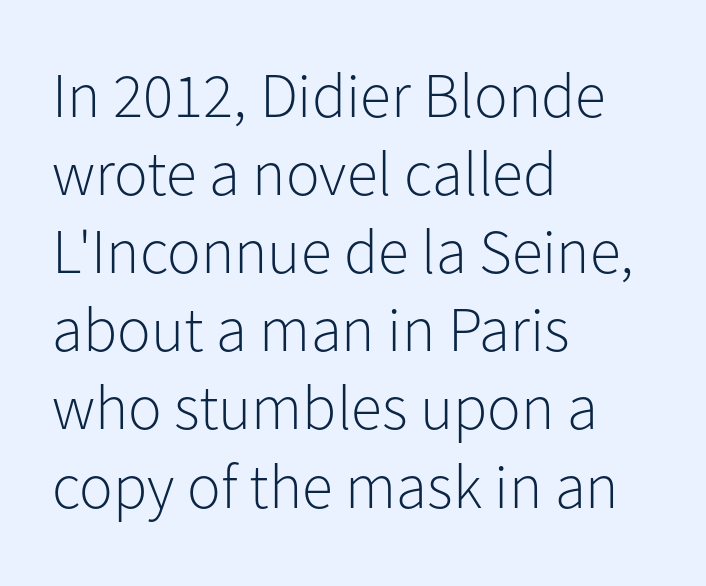
Q: Is the text bold? A: No.
Q: Is the text italic (slanted)? A: No, it is upright.
Q: Is the typeface a serif or a sans-serif typeface? A: Sans-serif.
Q: Is the text underlined? A: No.
Q: How is the paragraph aligned? A: Left-aligned.
Q: Is the spacing between letters normal or unusually wide? A: Normal.
Q: Width (condensed, normal, or wide)? A: Normal.
Q: Stroke contrast? A: Low.
Q: x-height? A: Medium.
Q: Monospaced? A: No.
